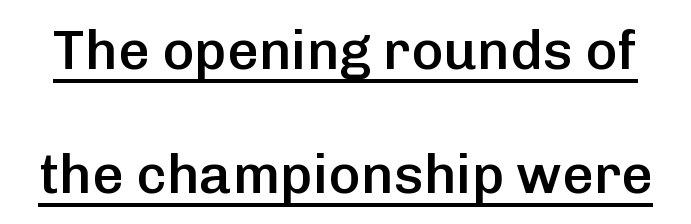
Glance below the letters and you will spot a drawn line. Do the characters align in a grid? No, the font is proportional. Loosely led — the rows are spread out. The face used here is a sans, in the tradition of grotesques and geometrics. Look at the stroke-to-counter ratio: somewhat heavy, a semibold.
